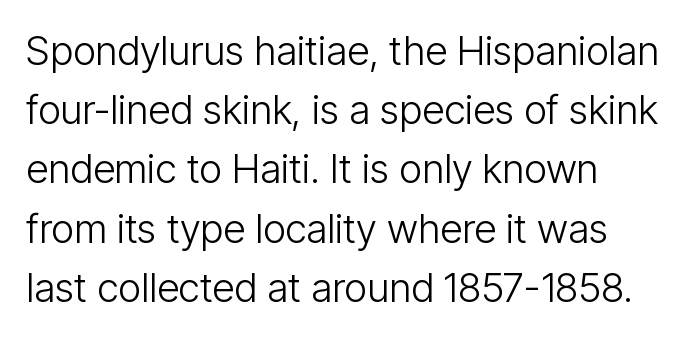
The image shows 40 px light, condensed sans-serif type, upright; set normal line spacing (1.48x), normal letter spacing, not underlined; low stroke contrast and a medium x-height.
